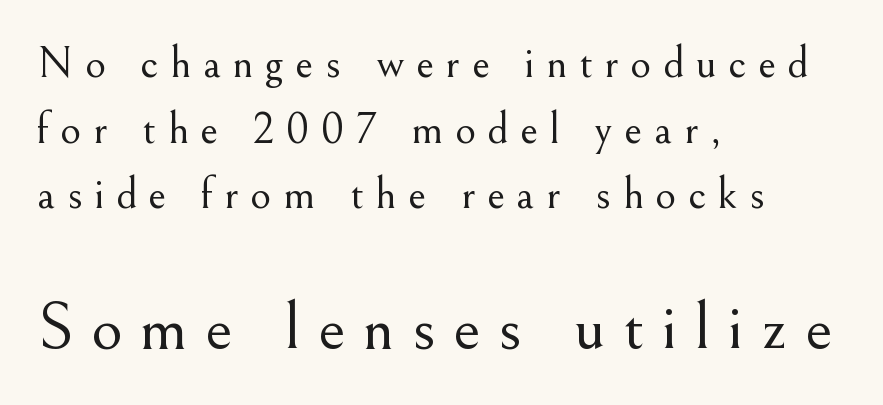
Q: Is the text bold? A: No.
Q: Is the text italic (slanted)? A: No, it is upright.
Q: Is the typeface a serif or a sans-serif typeface? A: Serif.
Q: Is the text underlined? A: No.
Q: How is the paragraph aligned? A: Left-aligned.
Q: Is the spacing between letters normal or unusually wide? A: Unusually wide.
Q: Is the spacing between lines tight, normal or loose? A: Normal.
Q: Which block of text is set in a larger size, the first (top) or the second (bottom)? A: The second (bottom) one.
Q: Width (condensed, normal, or wide)? A: Normal.
Q: Stroke contrast? A: Medium.
Q: x-height? A: Small.
Q: Monospaced? A: No.
